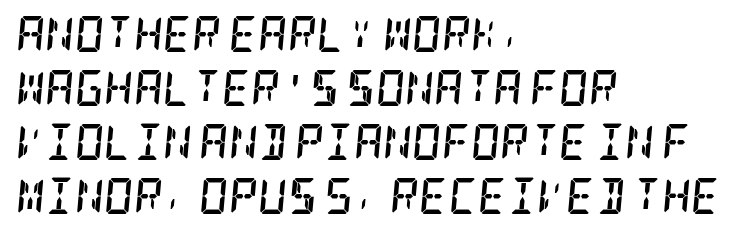
Evenly set lines give the paragraph a standard silhouette. Line starts are locked; line ends wander. Glyph-to-glyph distance matches everyday printed text. The glyphs are unaccompanied by any horizontal stroke below them. The font family rendered here belongs to the serif group. The letters are bold, with thick, heavy strokes.
